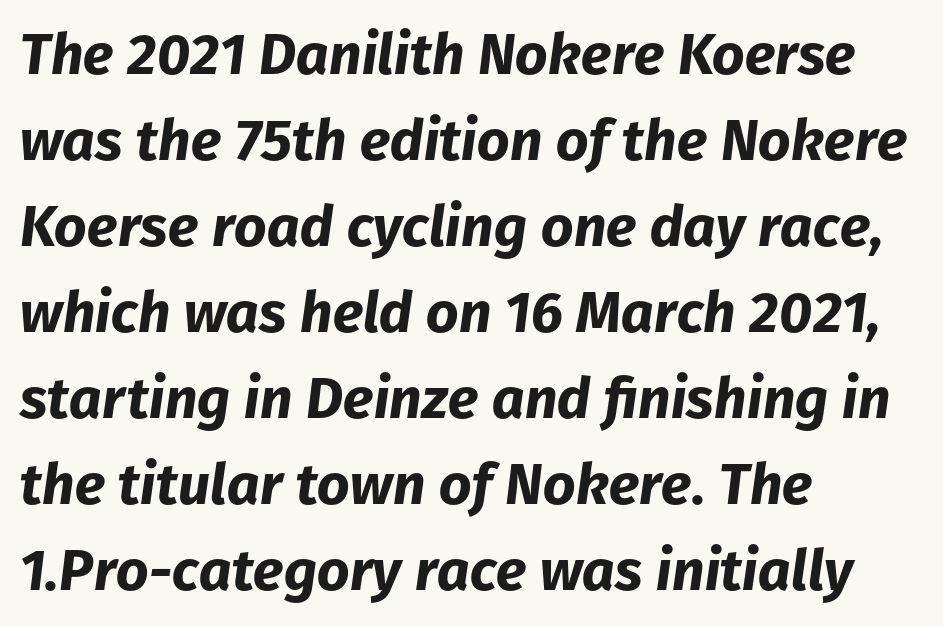
Weight check: bold — yes, fully. The paragraph has a hard left edge and a soft right edge. The rendering uses natural spacing where letterforms have individual widths. Honestly, the letter spacing is just normal — you wouldn't notice it.
